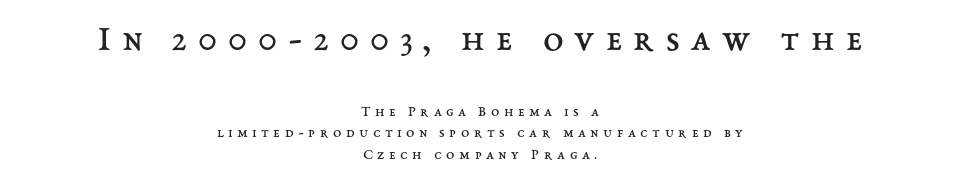
Q: Is the text bold? A: No.
Q: Is the text italic (slanted)? A: No, it is upright.
Q: Is the text underlined? A: No.
Q: How is the paragraph aligned? A: Centered.
Q: Is the spacing between letters normal or unusually wide? A: Unusually wide.
Q: Is the spacing between lines tight, normal or loose? A: Normal.
Q: Which block of text is set in a larger size, the first (top) or the second (bottom)? A: The first (top) one.
Q: Width (condensed, normal, or wide)? A: Normal.
Q: Stroke contrast? A: Medium.
Q: x-height? A: Medium.
Q: Monospaced? A: No.
